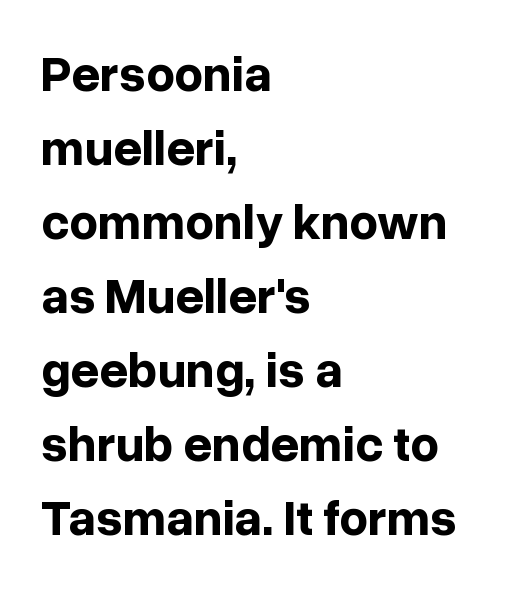
Has an underline been added? It has not. Serifs: no, the terminals of the letterforms are clean. A dark, heavy texture on the line: the type is bold. There is no visible air inserted between adjacent glyphs.
